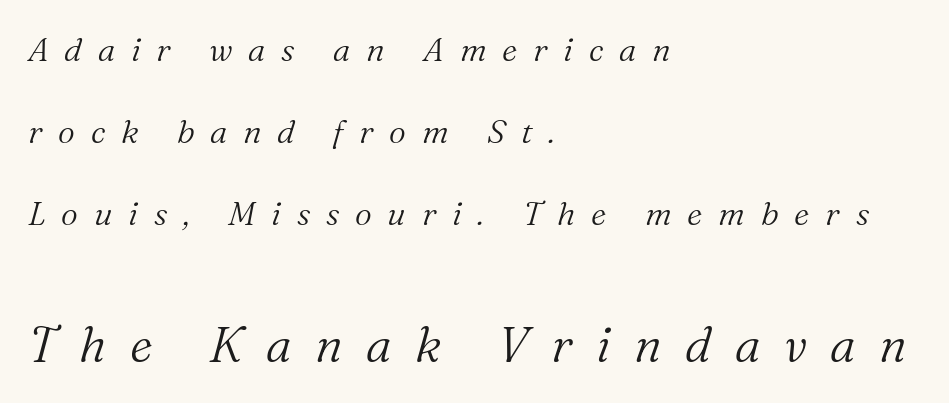
Q: Is the text bold? A: No.
Q: Is the text italic (slanted)? A: Yes, it leans right by about 16 degrees.
Q: Is the typeface a serif or a sans-serif typeface? A: Serif.
Q: Is the text underlined? A: No.
Q: How is the paragraph aligned? A: Left-aligned.
Q: Is the spacing between letters normal or unusually wide? A: Unusually wide.
Q: Is the spacing between lines tight, normal or loose? A: Loose.
Q: Which block of text is set in a larger size, the first (top) or the second (bottom)? A: The second (bottom) one.
Q: Width (condensed, normal, or wide)? A: Normal.
Q: Stroke contrast? A: Medium.
Q: x-height? A: Medium.
Q: Monospaced? A: No.
